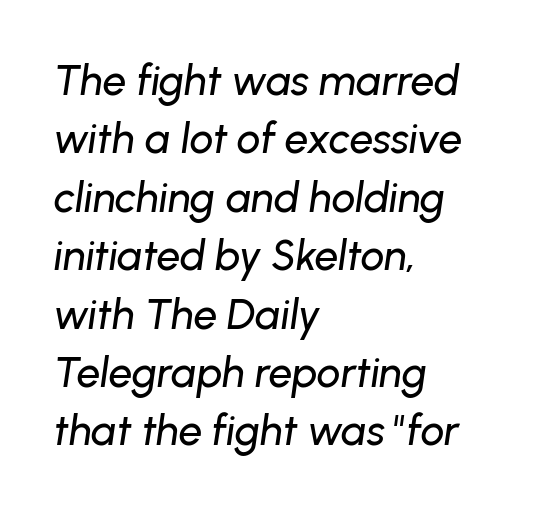
Q: Is the text italic (slanted)? A: Yes, it leans right by about 8 degrees.
Q: Is the text underlined? A: No.
Q: How is the paragraph aligned? A: Left-aligned.
Q: Is the spacing between letters normal or unusually wide? A: Normal.
Q: Is the spacing between lines tight, normal or loose? A: Normal.
Q: Width (condensed, normal, or wide)? A: Normal.
Q: Stroke contrast? A: Low.
Q: x-height? A: Medium.
Q: Monospaced? A: No.
